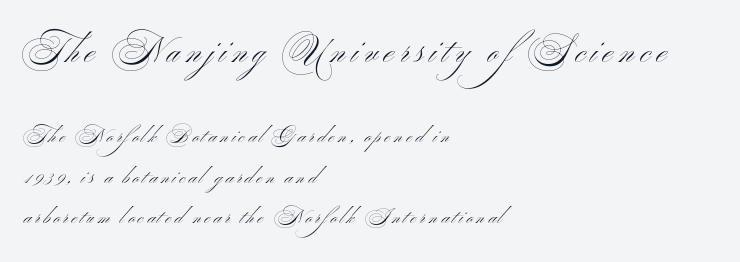
Q: Is the text bold? A: No.
Q: Is the text italic (slanted)? A: Yes.
Q: Is the typeface a serif or a sans-serif typeface? A: Sans-serif.
Q: Is the text underlined? A: No.
Q: How is the paragraph aligned? A: Left-aligned.
Q: Is the spacing between letters normal or unusually wide? A: Unusually wide.
Q: Is the spacing between lines tight, normal or loose? A: Loose.
Q: Which block of text is set in a larger size, the first (top) or the second (bottom)? A: The first (top) one.
Q: Width (condensed, normal, or wide)? A: Wide.
Q: Stroke contrast? A: Medium.
Q: x-height? A: Small.
Q: Monospaced? A: No.
